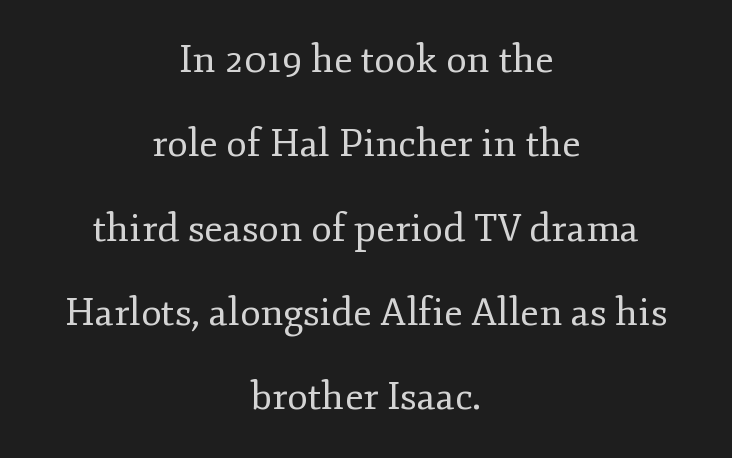
A typesetter would label this face a serif. Reading down the block, each line starts at a different indent, mirrored at its end. Rows of type keep a wide berth in the vertical direction. Nobody touched the tracking dial on this one. Descenders are the only things crossing below the line.
